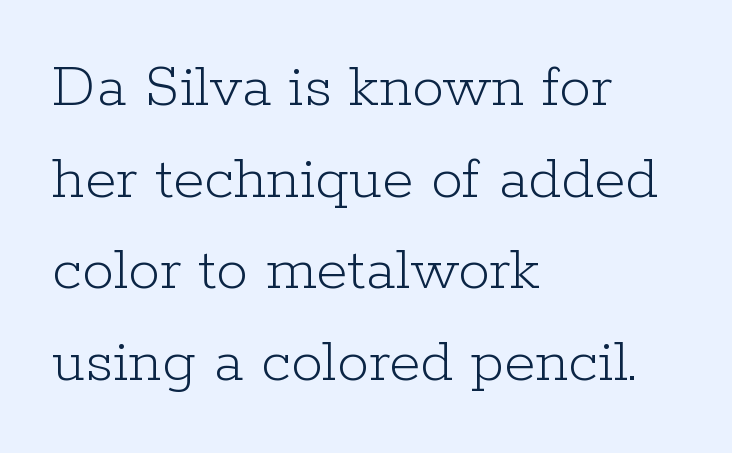
The image shows 64 px light serif type, upright; set left-aligned, normal line spacing (1.43x), normal letter spacing, not underlined; low stroke contrast and a medium x-height.
